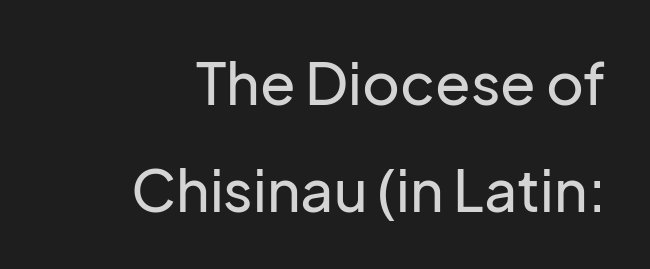
Unmarked baselines from the first word to the last. The compositor pushed each line to the right boundary. Are there feet on the stems? There aren't — it's a sans. The face used here is proportionally spaced, like ordinary book or web type.
